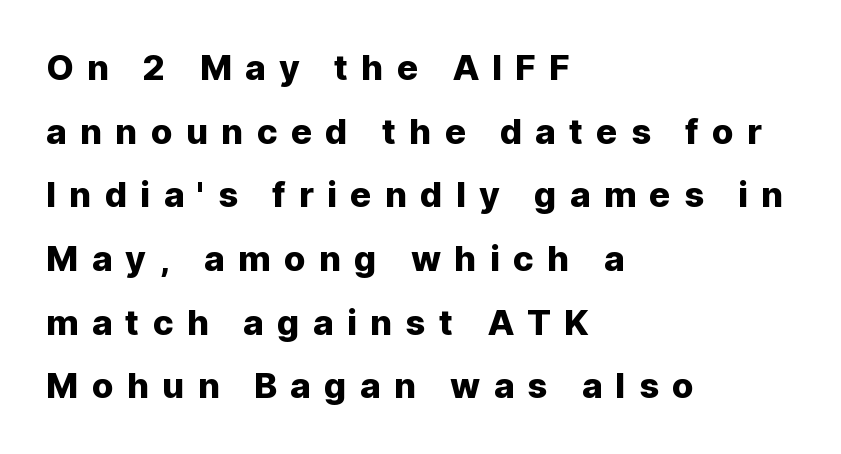
Glyph-to-glyph distance is far greater than everyday printed text. Casual observation: everything's shoved over to the left. Is this a fixed-width face? No — the glyphs have proportional, varying widths. Do the letters lean? They stand straight.
